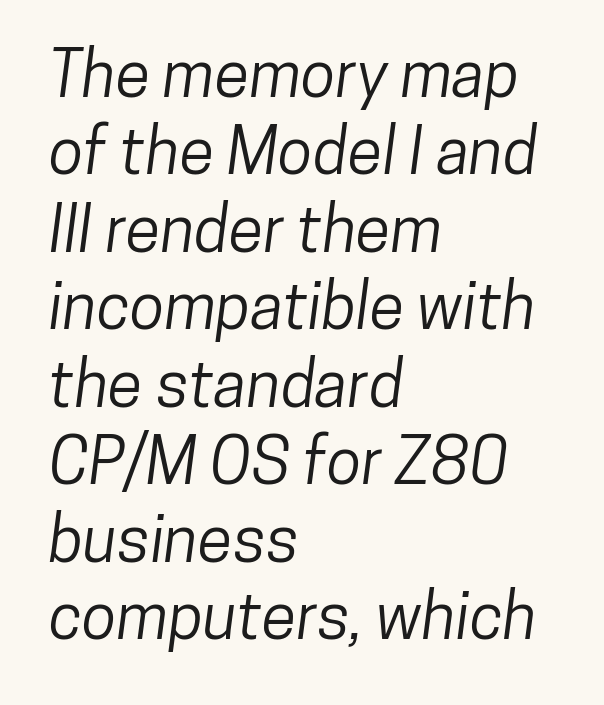
Regarding serifs, this sample does without them. A student would call this left alignment; a typographer would say flush left, rag right. Anything drawn beneath the words? Only blank space. These lines are rendered in a variable-pitch font. Caption: standard tracking, unaltered.
